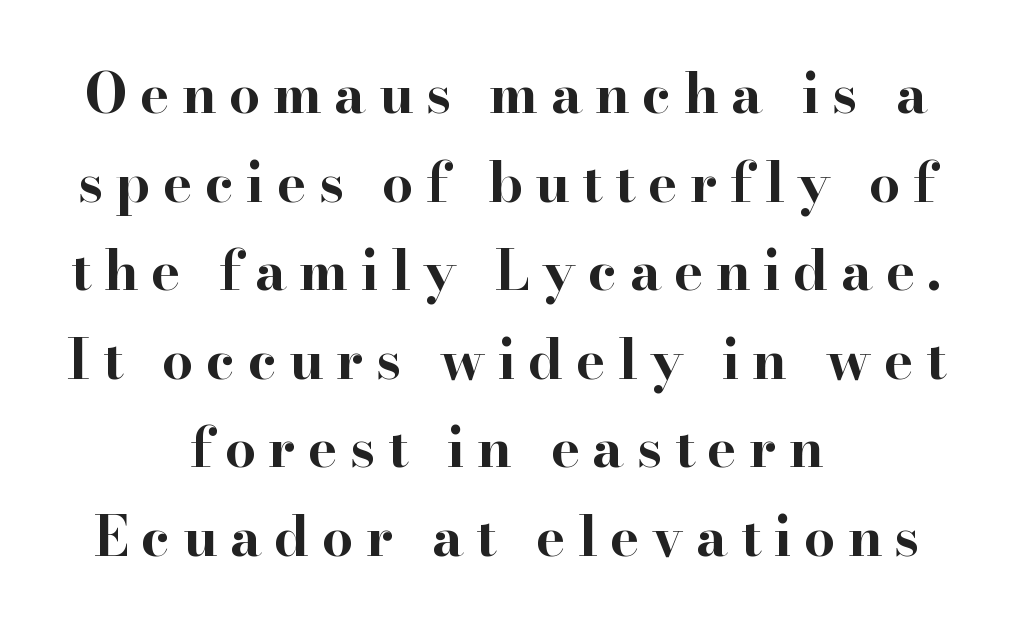
Underline: absent. Note: serifs present on the glyphs. The sample has been set heavy, in full bold. The passage shown is typed in a proportional face where columns would drift. This sample uses expanded letter spacing, leaving extra air between glyphs. A normal amount of white space separates one row of letters from the next.
